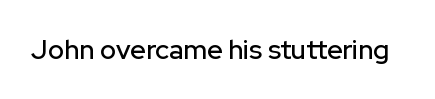
Q: Is the text italic (slanted)? A: No, it is upright.
Q: Is the text underlined? A: No.
Q: Is the spacing between letters normal or unusually wide? A: Normal.
